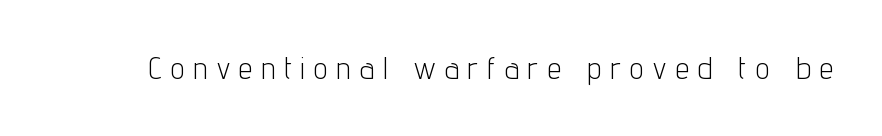
{"serif": "no", "italic": "no", "bold": "no", "weight": "light", "width": "condensed", "stroke_contrast": "low", "x_height": "medium", "monospaced": "no", "underline": "no", "letter_spacing": "wide", "letter_spacing_em": 0.3, "glyph_px": 31}
